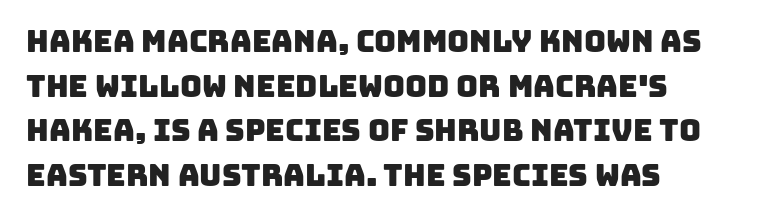
{"serif": "no", "width": "normal", "stroke_contrast": "low", "x_height": "large", "monospaced": "no", "underline": "no", "align": "left", "line_spacing": "normal", "line_spacing_ratio": 1.49, "letter_spacing": "normal", "letter_spacing_em": 0.0, "glyph_px": 30}
